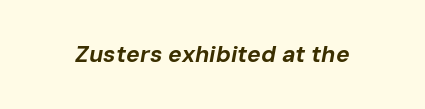
Q: Is the text bold? A: Yes.
Q: Is the text italic (slanted)? A: Yes, it leans right by about 10 degrees.
Q: Is the text underlined? A: No.
Q: Is the spacing between letters normal or unusually wide? A: Normal.
